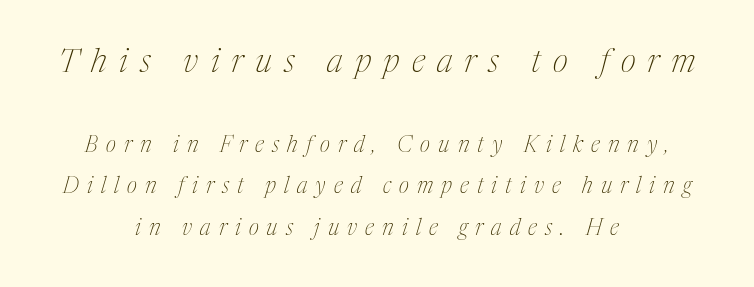
{"serif": "yes", "italic": "yes", "lean": "right", "slant_degrees": 17, "bold": "no", "weight": "thin", "width": "condensed", "stroke_contrast": "medium", "x_height": "medium", "monospaced": "no", "underline": "no", "align": "center", "line_spacing_ratio": 1.89, "letter_spacing": "wide", "letter_spacing_em": 0.37, "larger_block": "first", "size_ratio": 1.5, "glyph_px": 33}
